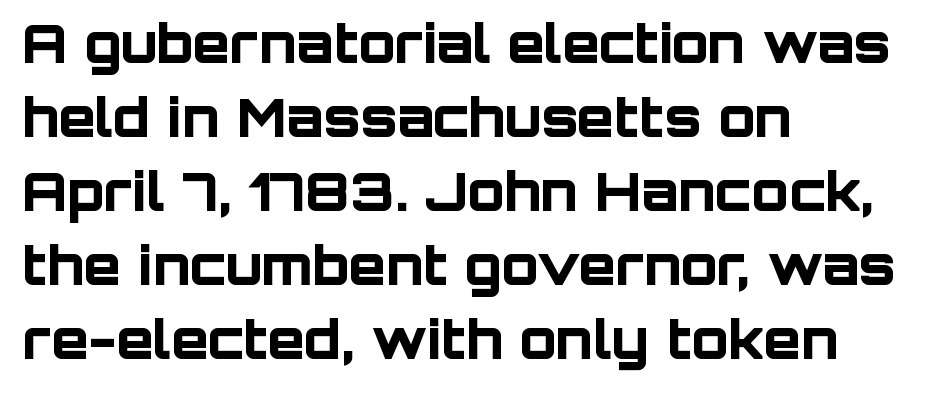
The image shows 54 px bold sans-serif type, upright; set left-aligned, normal line spacing (1.37x), normal letter spacing, not underlined; low stroke contrast and a large x-height.
